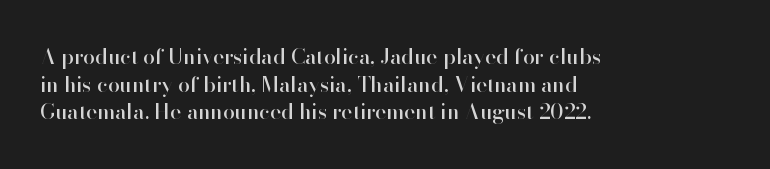
The image shows 21 px text type, upright; set left-aligned, normal line spacing (1.31x), normal letter spacing, not underlined.
